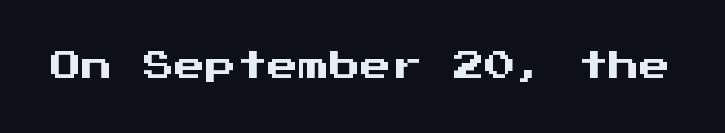
{"serif": "no", "italic": "no", "width": "normal", "stroke_contrast": "medium", "x_height": "medium", "monospaced": "yes", "underline": "no", "letter_spacing": "normal", "letter_spacing_em": 0.0, "glyph_px": 31}
